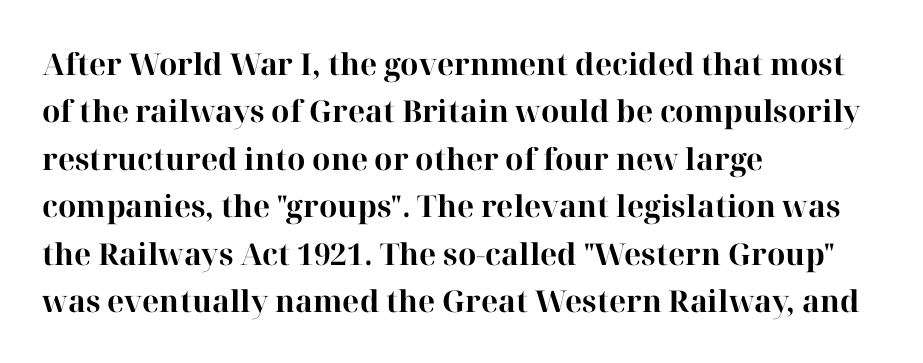
Looks like regular typesetting: each glyph gets only the width it needs. Horizontal bands of white between lines are of average thickness. The letters stand straight up with perfectly vertical stems. Plain, unruled lines of type.
